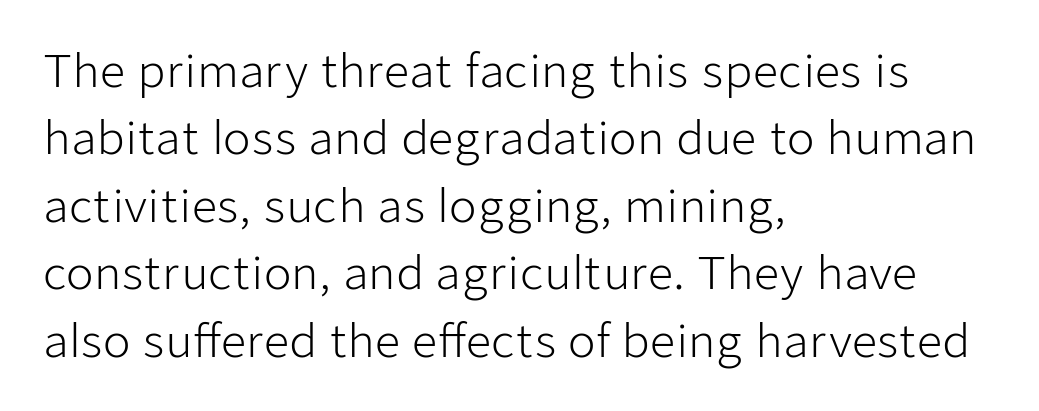
The image shows 45 px light sans-serif type, upright; set left-aligned, normal line spacing (1.5x), normal letter spacing, not underlined; low stroke contrast and a medium x-height.
